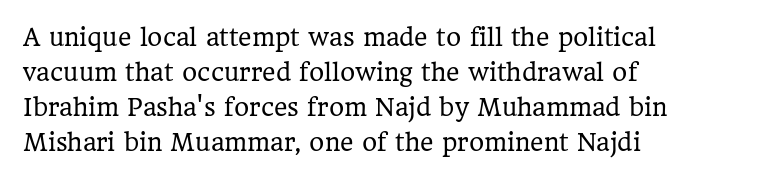
Weight: not bold — regular or lighter. The typesetter chose a ragged-right arrangement here. Each new line begins a customary step beneath the previous one. You could call the tracking neutral — neither tight nor loose. Only glyphs here, with clear space below each row. You can tell it's not italic because the verticals are truly vertical.
